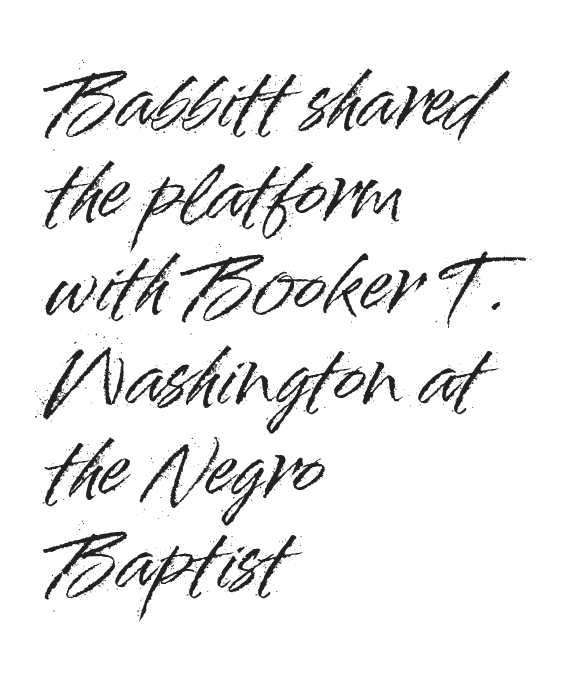
Decoration check: the copy has no underline. Teacher's note: observe the even left margin — that is flush-left alignment. There is no visible air inserted between adjacent glyphs.
